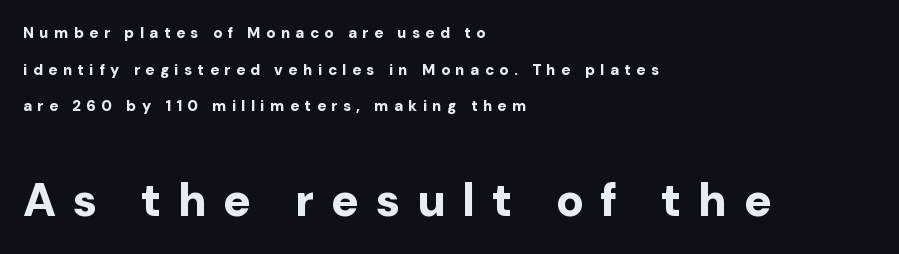
Q: Is the text bold? A: Yes.
Q: Is the text italic (slanted)? A: No, it is upright.
Q: Is the typeface a serif or a sans-serif typeface? A: Sans-serif.
Q: Is the text underlined? A: No.
Q: How is the paragraph aligned? A: Left-aligned.
Q: Is the spacing between letters normal or unusually wide? A: Unusually wide.
Q: Is the spacing between lines tight, normal or loose? A: Loose.
Q: Which block of text is set in a larger size, the first (top) or the second (bottom)? A: The second (bottom) one.
Q: Width (condensed, normal, or wide)? A: Normal.
Q: Stroke contrast? A: Low.
Q: x-height? A: Medium.
Q: Monospaced? A: No.
